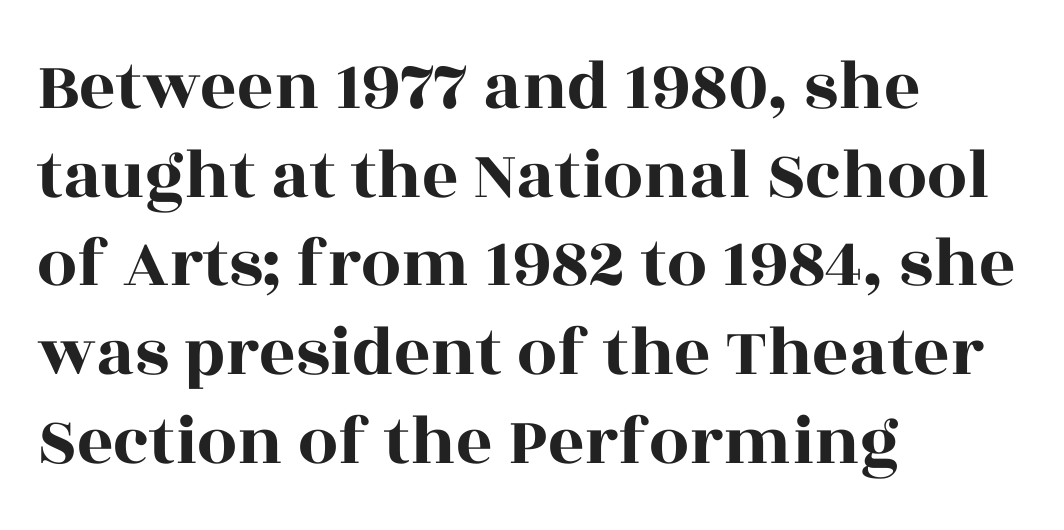
No extra tracking has been applied to these lines. This is serif lettering, the kind often seen in printed books. Upright lettering throughout. Descenders hang freely into open space. Alignment: flush left. One glance says typical: line gaps are just what's usual.
